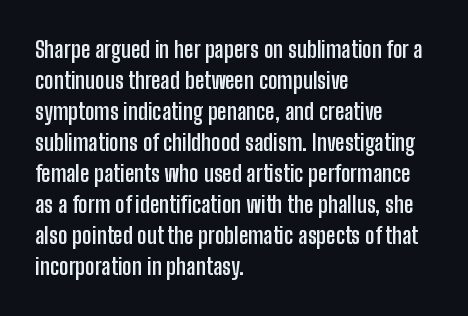
The image shows 23 px bold type, upright; set left-aligned, normal line spacing (1.35x), normal letter spacing, not underlined.
